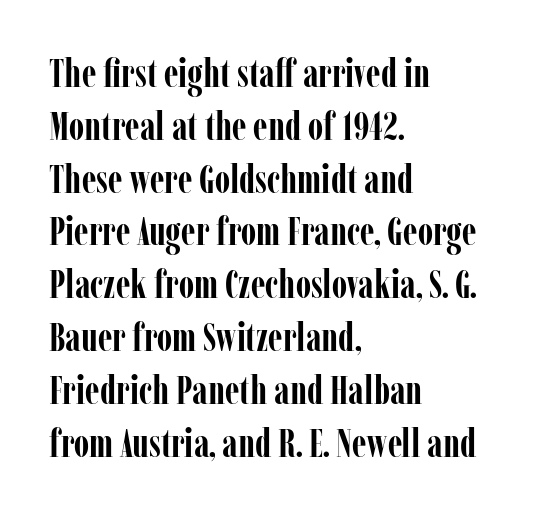
Q: Is the text bold? A: Yes.
Q: Is the text italic (slanted)? A: No, it is upright.
Q: Is the typeface a serif or a sans-serif typeface? A: Serif.
Q: Is the text underlined? A: No.
Q: How is the paragraph aligned? A: Left-aligned.
Q: Is the spacing between letters normal or unusually wide? A: Normal.
Q: Is the spacing between lines tight, normal or loose? A: Normal.
Q: Width (condensed, normal, or wide)? A: Condensed.
Q: Stroke contrast? A: Low.
Q: x-height? A: Medium.
Q: Monospaced? A: No.
